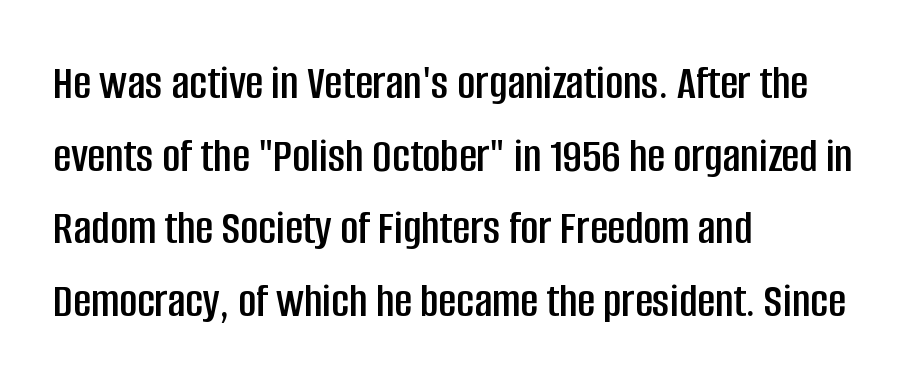
Q: Is the text italic (slanted)? A: No, it is upright.
Q: Is the typeface a serif or a sans-serif typeface? A: Sans-serif.
Q: Is the text underlined? A: No.
Q: How is the paragraph aligned? A: Left-aligned.
Q: Is the spacing between letters normal or unusually wide? A: Normal.
Q: Is the spacing between lines tight, normal or loose? A: Normal.
Q: Width (condensed, normal, or wide)? A: Condensed.
Q: Stroke contrast? A: Low.
Q: x-height? A: Large.
Q: Monospaced? A: No.
